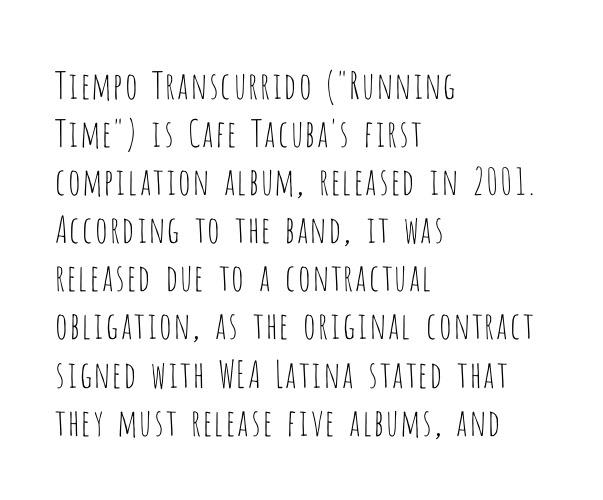
The image shows 37 px thin, condensed sans-serif type, upright; set left-aligned, normal line spacing (1.3x), normal letter spacing, not underlined; low stroke contrast and a large x-height.
